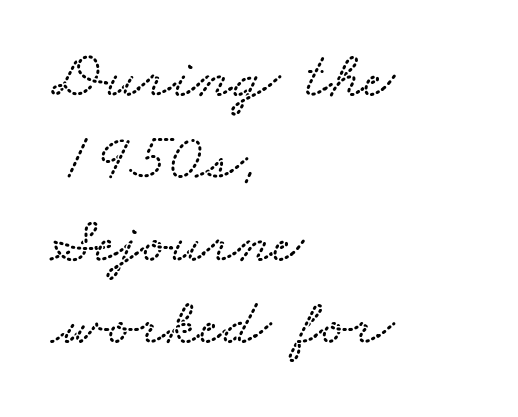
Q: Is the text underlined? A: No.
Q: How is the paragraph aligned? A: Left-aligned.
Q: Is the spacing between letters normal or unusually wide? A: Normal.
Q: Is the spacing between lines tight, normal or loose? A: Normal.
Q: Width (condensed, normal, or wide)? A: Wide.
Q: Stroke contrast? A: Low.
Q: x-height? A: Small.
Q: Monospaced? A: No.
